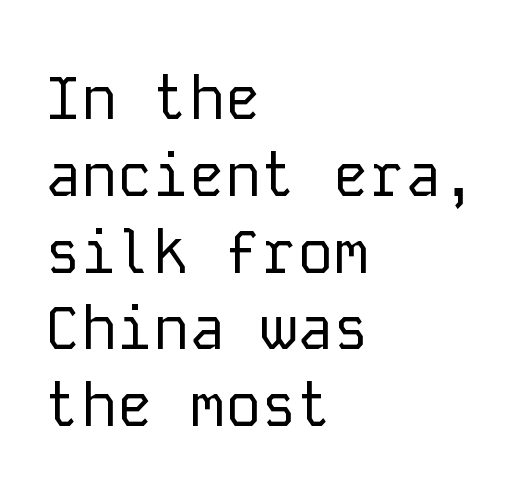
Q: Is the text bold? A: No.
Q: Is the text italic (slanted)? A: No, it is upright.
Q: Is the typeface a serif or a sans-serif typeface? A: Sans-serif.
Q: Is the text underlined? A: No.
Q: How is the paragraph aligned? A: Left-aligned.
Q: Is the spacing between letters normal or unusually wide? A: Normal.
Q: Is the spacing between lines tight, normal or loose? A: Normal.
Q: Width (condensed, normal, or wide)? A: Normal.
Q: Stroke contrast? A: Low.
Q: x-height? A: Medium.
Q: Monospaced? A: Yes.
